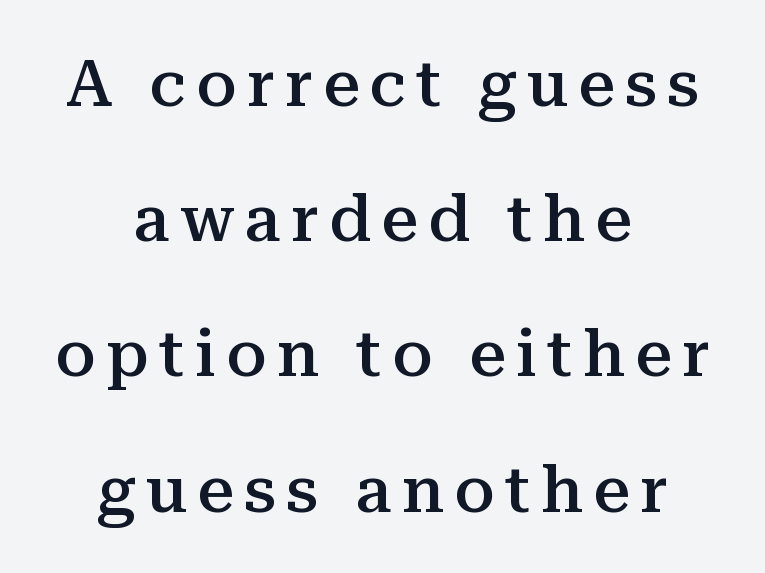
The image shows 65 px semibold serif type, upright; set centered, loose line spacing (2.08x), not underlined; medium stroke contrast and a medium x-height.
